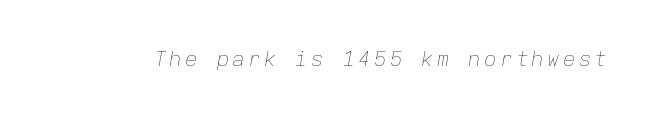
A typesetter would mark this as italic. Heaviness? Minimal to ordinary, like unemphasized prose. The string is rendered with underlining switched off.
